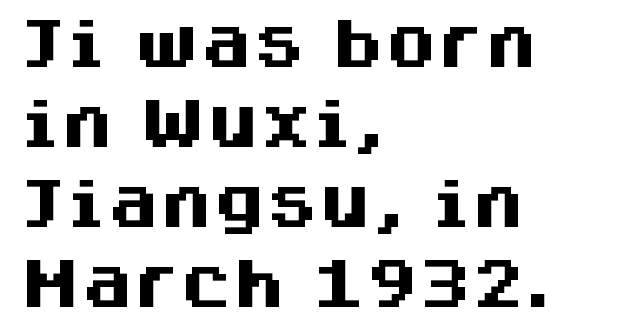
The image shows 53 px heavy sans-serif type, upright; set left-aligned, normal line spacing (1.51x), normal letter spacing, not underlined; medium stroke contrast and a large x-height.
